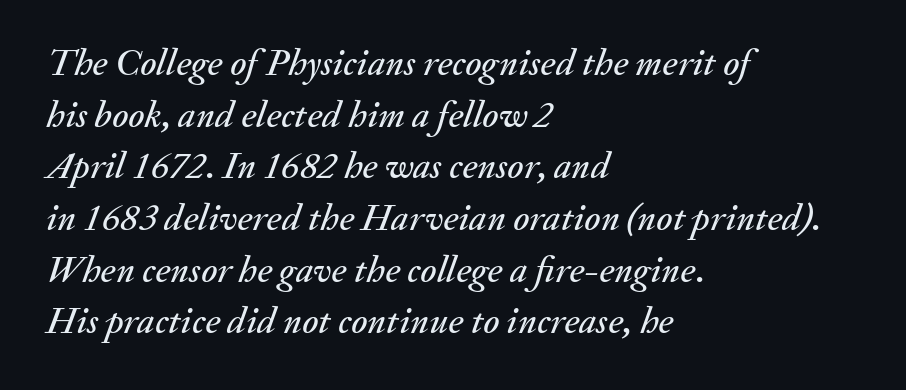
Is the type slanted? Yes — the strokes lean at a clear angle. If you drew a ruler down the left edge, every line would touch it. Varying glyph widths throughout — classic text-font behaviour. Nobody drew a line under any word here.
